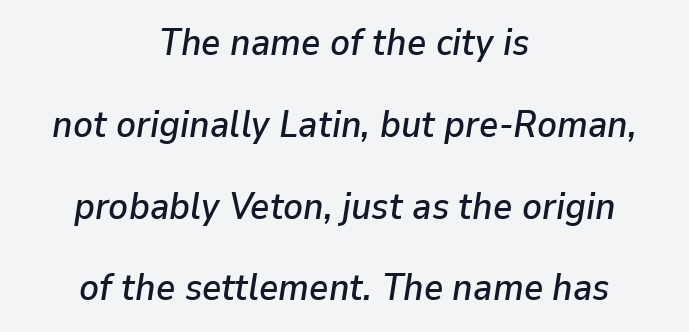
{"italic": "yes", "lean": "right", "slant_degrees": 9, "width": "normal", "stroke_contrast": "low", "x_height": "medium", "monospaced": "no", "underline": "no", "align": "center", "line_spacing": "loose", "line_spacing_ratio": 2.21, "letter_spacing": "normal", "letter_spacing_em": 0.0, "glyph_px": 37}
